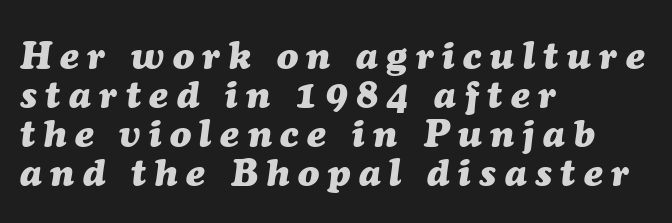
Visually the block forms a straight wall on the left and a jagged coastline on the right. Each word looks stretched out because of the extra space between its letters. This sample has the flowing, uneven cadence of proportional lettering. A typesetter would call this leading minimal, almost set solid.
